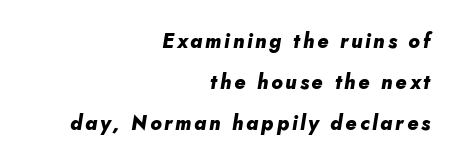
Q: Is the text bold? A: Yes.
Q: Is the text italic (slanted)? A: Yes, it leans right by about 10 degrees.
Q: Is the text underlined? A: No.
Q: How is the paragraph aligned? A: Right-aligned.
Q: Is the spacing between lines tight, normal or loose? A: Loose.
